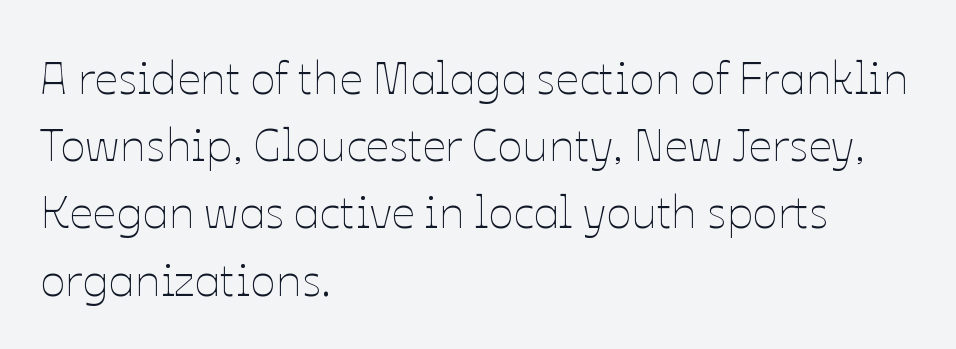
{"italic": "no", "bold": "no", "weight": "thin", "width": "normal", "stroke_contrast": "low", "x_height": "medium", "monospaced": "no", "underline": "no", "align": "left", "line_spacing": "normal", "line_spacing_ratio": 1.43, "letter_spacing": "normal", "letter_spacing_em": 0.0, "glyph_px": 47}
